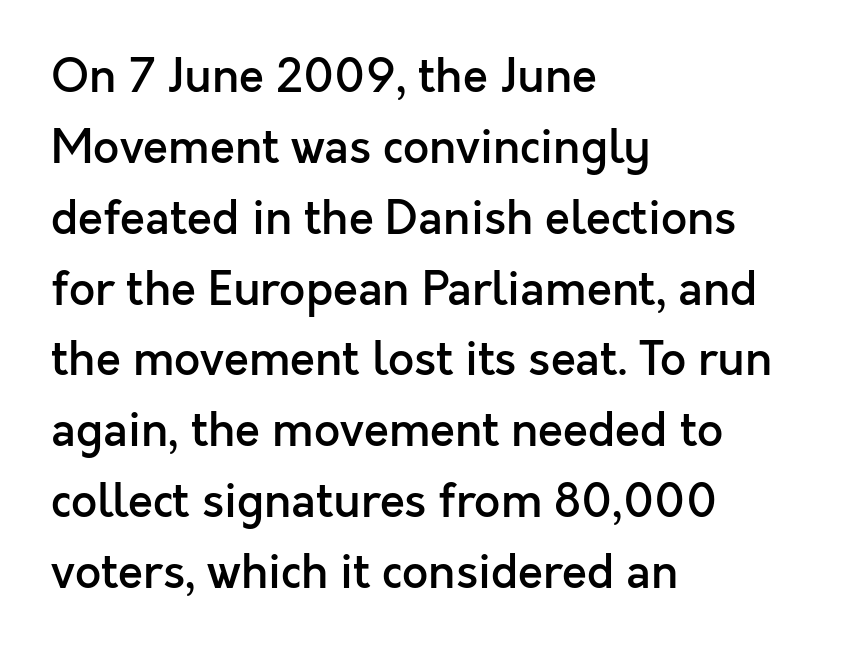
The image shows 46 px semibold sans-serif type, upright; set left-aligned, normal line spacing (1.54x), normal letter spacing, not underlined; a medium x-height.
